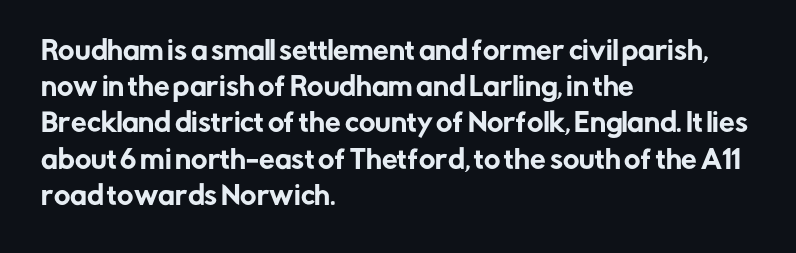
Q: Is the text italic (slanted)? A: No, it is upright.
Q: Is the text underlined? A: No.
Q: How is the paragraph aligned? A: Left-aligned.
Q: Is the spacing between letters normal or unusually wide? A: Normal.
Q: Is the spacing between lines tight, normal or loose? A: Normal.
